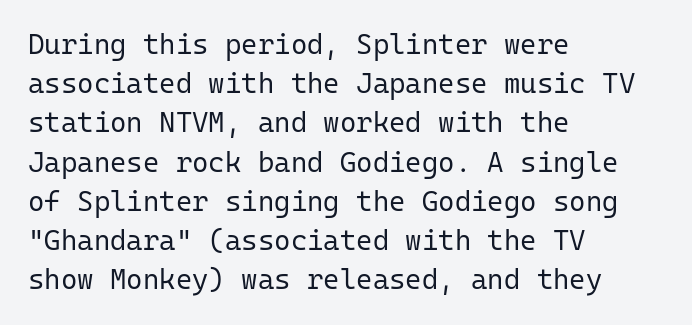
{"serif": "no", "italic": "no", "bold": "no", "weight": "regular", "width": "normal", "stroke_contrast": "low", "x_height": "medium", "monospaced": "yes", "underline": "no", "align": "left", "line_spacing": "normal", "line_spacing_ratio": 1.4, "letter_spacing": "normal", "letter_spacing_em": 0.0, "glyph_px": 28}
